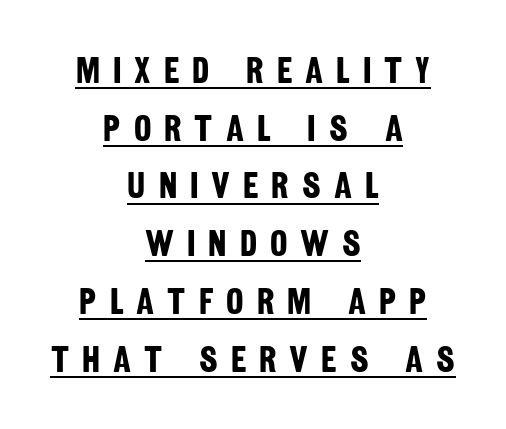
{"serif": "no", "bold": "yes", "weight": "bold", "width": "condensed", "stroke_contrast": "low", "x_height": "large", "monospaced": "no", "underline": "yes", "align": "center", "line_spacing": "normal", "line_spacing_ratio": 1.56, "letter_spacing": "wide", "letter_spacing_em": 0.35, "glyph_px": 37}
